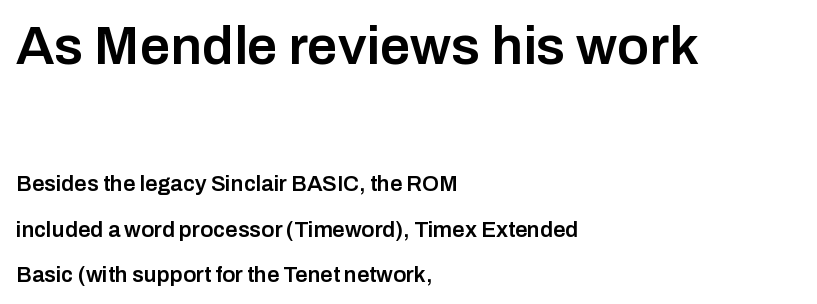
Q: Is the text bold? A: Semi-bold.
Q: Is the text italic (slanted)? A: No, it is upright.
Q: Is the typeface a serif or a sans-serif typeface? A: Sans-serif.
Q: Is the text underlined? A: No.
Q: How is the paragraph aligned? A: Left-aligned.
Q: Is the spacing between letters normal or unusually wide? A: Normal.
Q: Is the spacing between lines tight, normal or loose? A: Loose.
Q: Which block of text is set in a larger size, the first (top) or the second (bottom)? A: The first (top) one.
Q: Width (condensed, normal, or wide)? A: Normal.
Q: Stroke contrast? A: Low.
Q: x-height? A: Medium.
Q: Monospaced? A: No.
